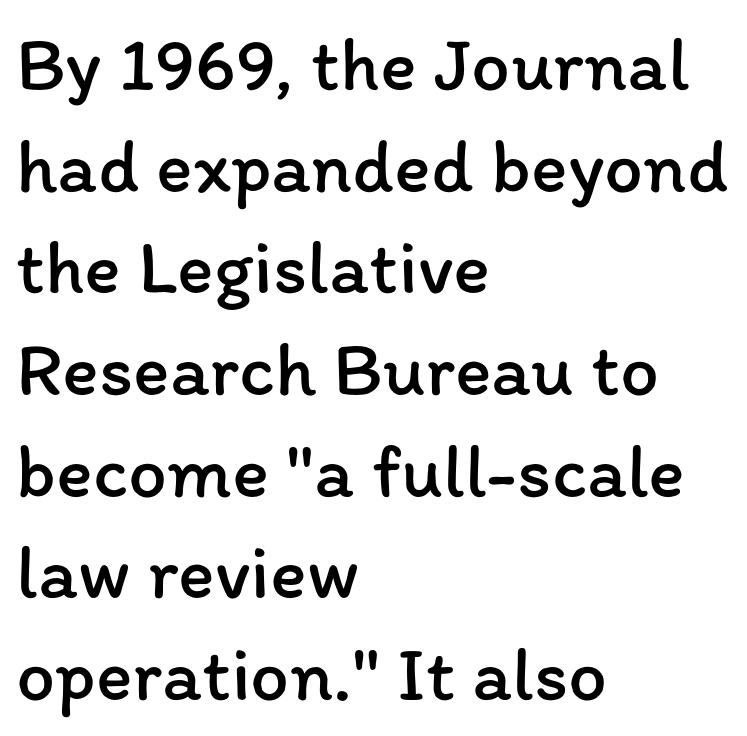
Caption: multi-line text, flush left, ragged right. How are the letters spaced? Ordinarily, with no added tracking. The letters advance in unequal steps, a hallmark of proportional type. No italicization has been applied; the sample stays upright. Is the stroke heavy? The answer is a plain regular-or-lighter.
